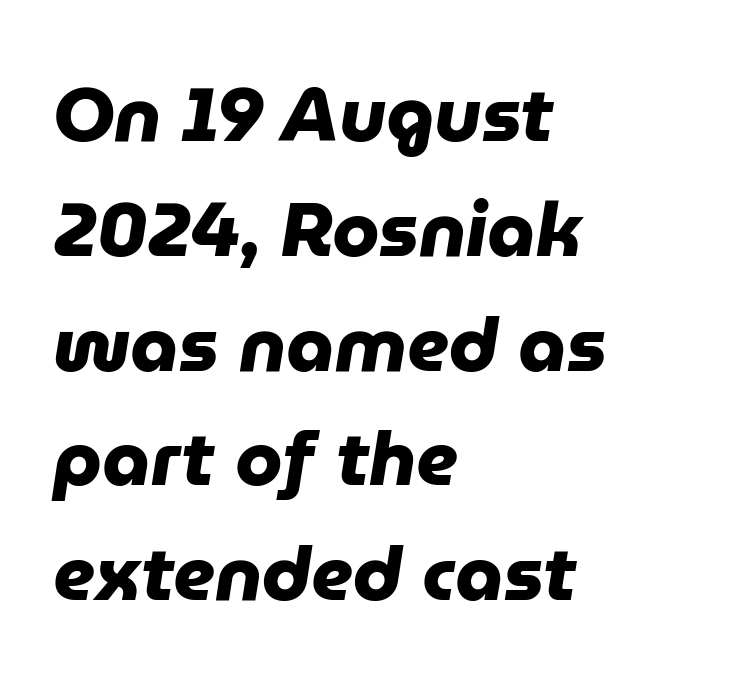
{"serif": "no", "bold": "yes", "weight": "heavy", "width": "normal", "stroke_contrast": "low", "x_height": "medium", "monospaced": "no", "underline": "no", "align": "left", "line_spacing": "normal", "line_spacing_ratio": 1.51, "letter_spacing": "normal", "letter_spacing_em": 0.0, "glyph_px": 76}
